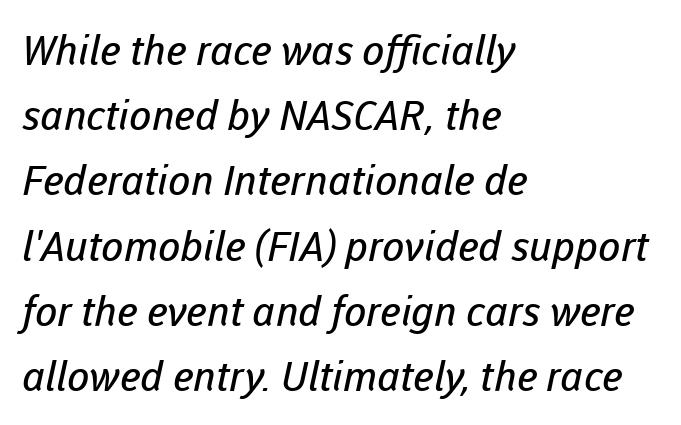
The image shows 41 px regular-weight sans-serif type; set left-aligned, normal line spacing (1.59x), normal letter spacing, not underlined; low stroke contrast and a medium x-height.
